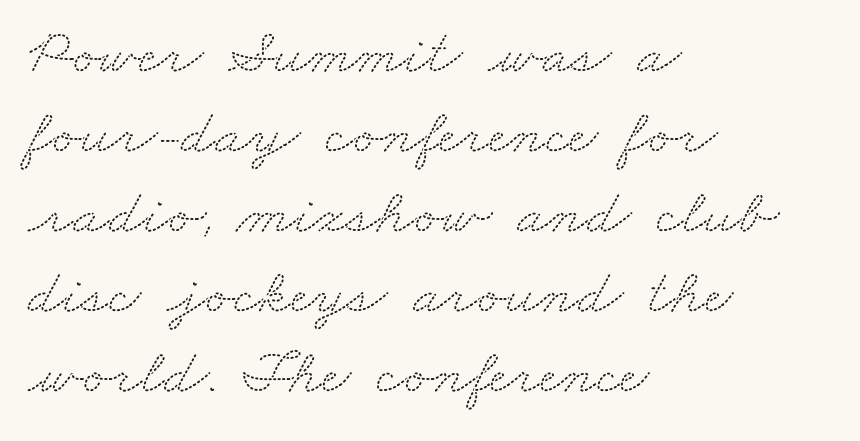
The image shows 64 px wide serif type; set left-aligned, normal line spacing (1.25x), normal letter spacing, not underlined; medium stroke contrast and a small x-height.
